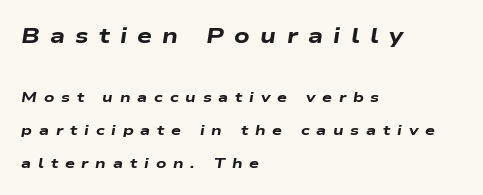
Q: Is the text bold? A: Yes.
Q: Is the text italic (slanted)? A: Yes, it leans right by about 9 degrees.
Q: Is the text underlined? A: No.
Q: How is the paragraph aligned? A: Left-aligned.
Q: Is the spacing between letters normal or unusually wide? A: Unusually wide.
Q: Is the spacing between lines tight, normal or loose? A: Loose.
Q: Which block of text is set in a larger size, the first (top) or the second (bottom)? A: The first (top) one.
